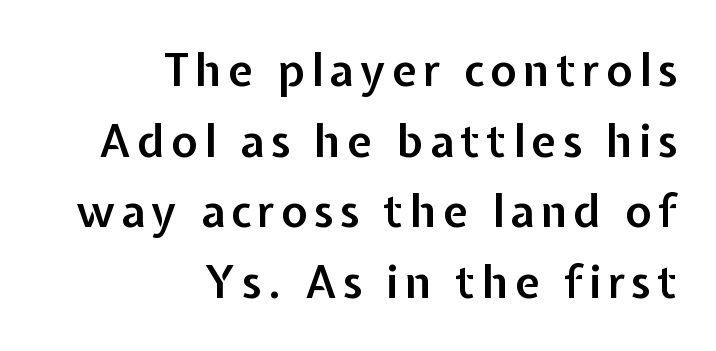
Q: Is the text bold? A: Semi-bold.
Q: Is the text italic (slanted)? A: No, it is upright.
Q: Is the typeface a serif or a sans-serif typeface? A: Sans-serif.
Q: Is the text underlined? A: No.
Q: How is the paragraph aligned? A: Right-aligned.
Q: Is the spacing between lines tight, normal or loose? A: Normal.
Q: Width (condensed, normal, or wide)? A: Normal.
Q: Stroke contrast? A: Low.
Q: x-height? A: Medium.
Q: Monospaced? A: No.
